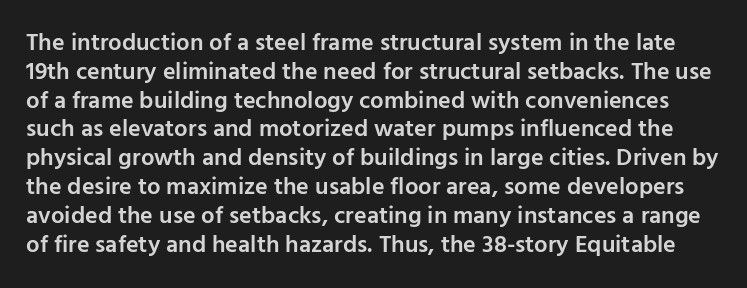
A fair bit of extra ink — the face is semibold, not bold. These lines were composed using upright roman letters. In terms of letterspacing, this is plain default setting. Words float on clear page, feet unadorned.
